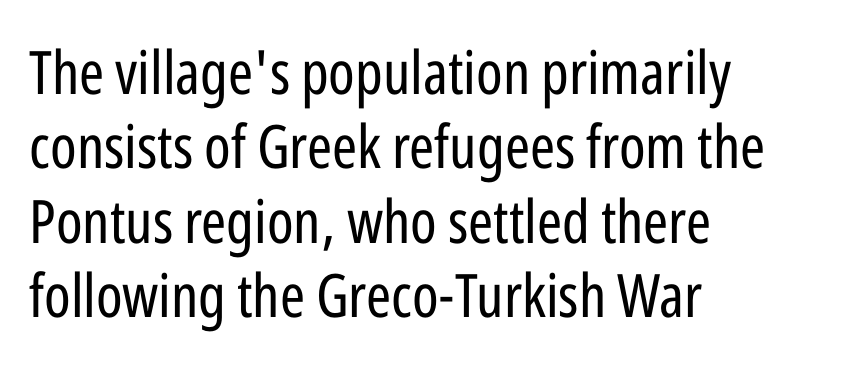
The image shows 60 px regular-weight, condensed sans-serif type, upright; set left-aligned, line spacing 1.24x, normal letter spacing, not underlined; low stroke contrast and a medium x-height.
